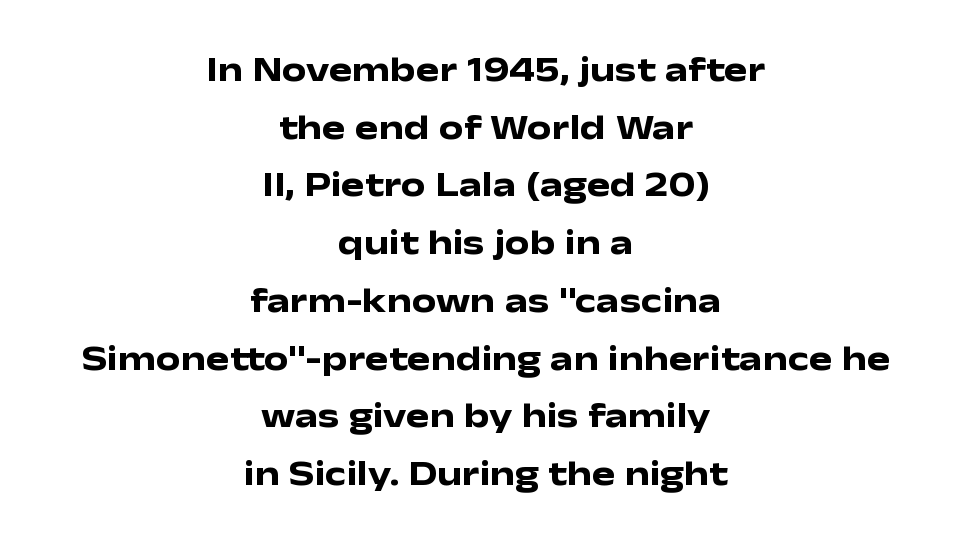
{"serif": "no", "italic": "no", "bold": "yes", "weight": "heavy", "width": "wide", "stroke_contrast": "low", "x_height": "medium", "monospaced": "no", "underline": "no", "align": "center", "line_spacing": "normal", "line_spacing_ratio": 1.65, "letter_spacing": "normal", "letter_spacing_em": 0.0, "glyph_px": 35}
